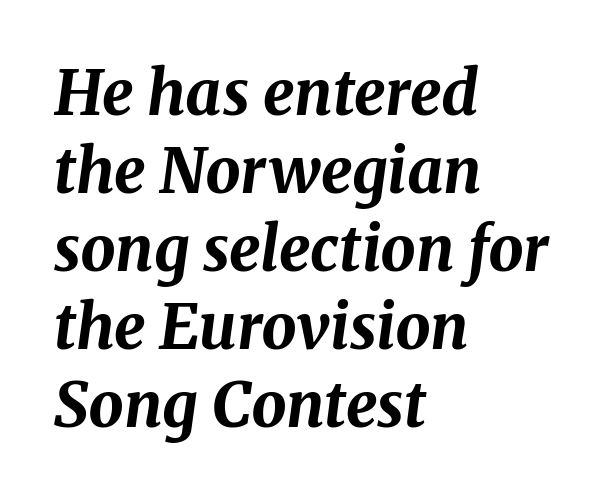
Q: Is the text bold? A: Yes.
Q: Is the text italic (slanted)? A: Yes, it leans right by about 8 degrees.
Q: Is the text underlined? A: No.
Q: How is the paragraph aligned? A: Left-aligned.
Q: Is the spacing between letters normal or unusually wide? A: Normal.
Q: Is the spacing between lines tight, normal or loose? A: Normal.
Q: Width (condensed, normal, or wide)? A: Normal.
Q: Stroke contrast? A: Medium.
Q: x-height? A: Medium.
Q: Monospaced? A: No.
